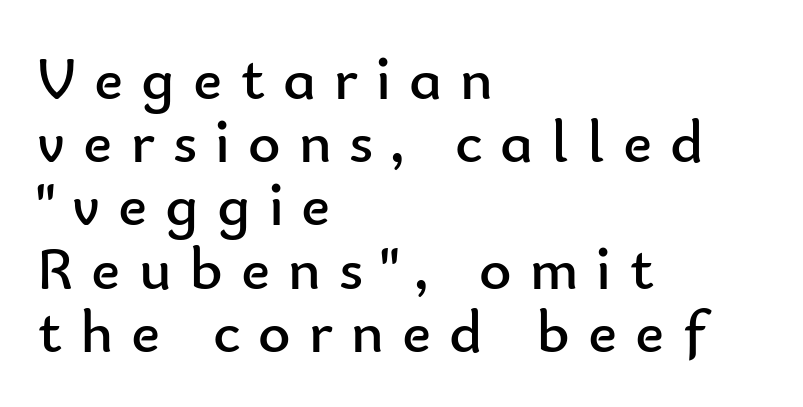
The image shows 62 px regular-weight sans-serif type, upright; set left-aligned, tight line spacing (1.02x), unusually wide letter spacing (+0.29 em), not underlined; low stroke contrast and a small x-height.
